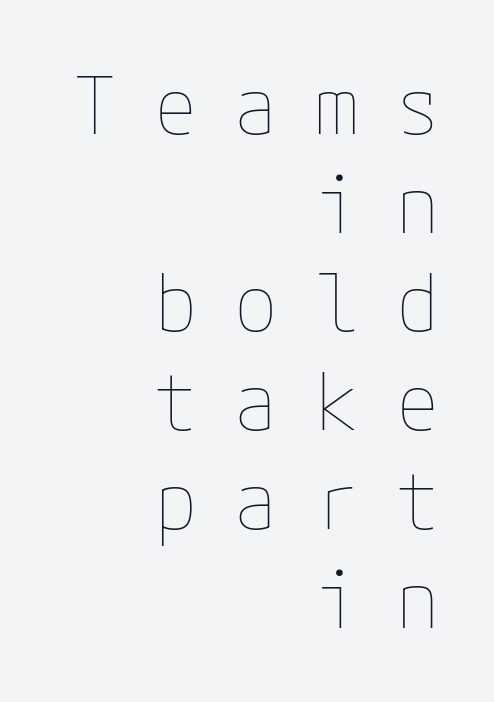
Letters rest on an invisible, unmarked baseline. How are the letters spaced? Widely, with obvious added tracking. Compared with typical paragraphs, the rows here are spaced about the same. Each line ends at the same right margin while the left side varies. Stem width sits at or under what a default text font uses. Ascenders rise straight up at ninety degrees.
